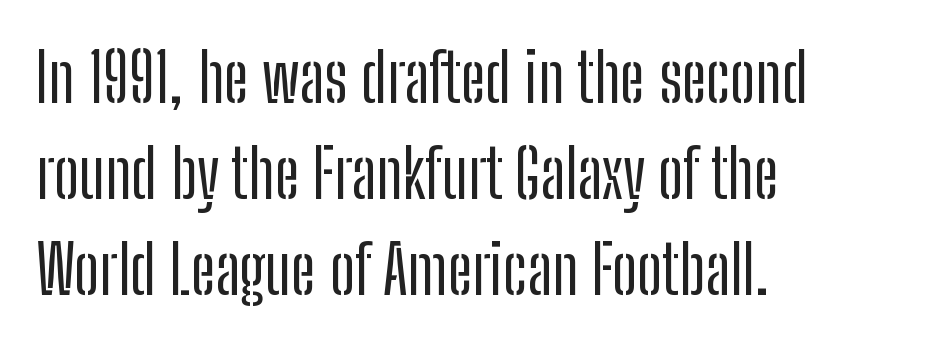
Q: Is the text italic (slanted)? A: No, it is upright.
Q: Is the typeface a serif or a sans-serif typeface? A: Sans-serif.
Q: Is the text underlined? A: No.
Q: How is the paragraph aligned? A: Left-aligned.
Q: Is the spacing between letters normal or unusually wide? A: Normal.
Q: Is the spacing between lines tight, normal or loose? A: Normal.
Q: Width (condensed, normal, or wide)? A: Condensed.
Q: Stroke contrast? A: Low.
Q: x-height? A: Medium.
Q: Monospaced? A: No.
